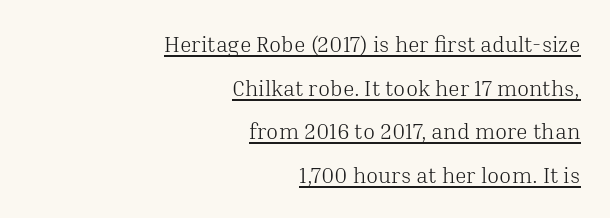
Q: Is the text bold? A: No.
Q: Is the text italic (slanted)? A: No, it is upright.
Q: Is the text underlined? A: Yes.
Q: How is the paragraph aligned? A: Right-aligned.
Q: Is the spacing between letters normal or unusually wide? A: Normal.
Q: Is the spacing between lines tight, normal or loose? A: Loose.
